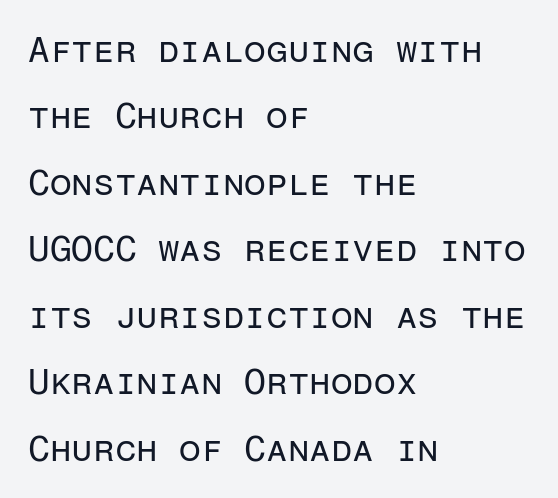
Q: Is the text bold? A: No.
Q: Is the text italic (slanted)? A: No, it is upright.
Q: Is the typeface a serif or a sans-serif typeface? A: Sans-serif.
Q: Is the text underlined? A: No.
Q: How is the paragraph aligned? A: Left-aligned.
Q: Is the spacing between letters normal or unusually wide? A: Normal.
Q: Is the spacing between lines tight, normal or loose? A: Loose.
Q: Width (condensed, normal, or wide)? A: Normal.
Q: Stroke contrast? A: Low.
Q: x-height? A: Medium.
Q: Monospaced? A: Yes.
